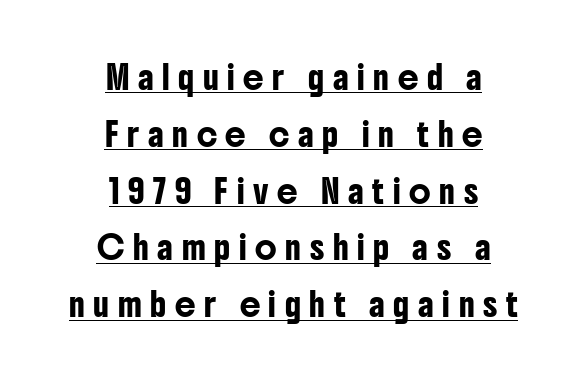
Q: Is the text italic (slanted)? A: No, it is upright.
Q: Is the text underlined? A: Yes.
Q: How is the paragraph aligned? A: Centered.
Q: Is the spacing between letters normal or unusually wide? A: Unusually wide.
Q: Is the spacing between lines tight, normal or loose? A: Loose.
